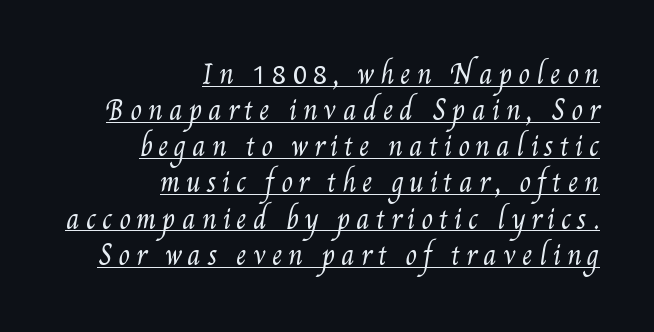
{"bold": "no", "underline": "yes", "align": "right", "line_spacing": "normal", "line_spacing_ratio": 1.39, "letter_spacing": "wide", "letter_spacing_em": 0.23, "glyph_px": 26}
